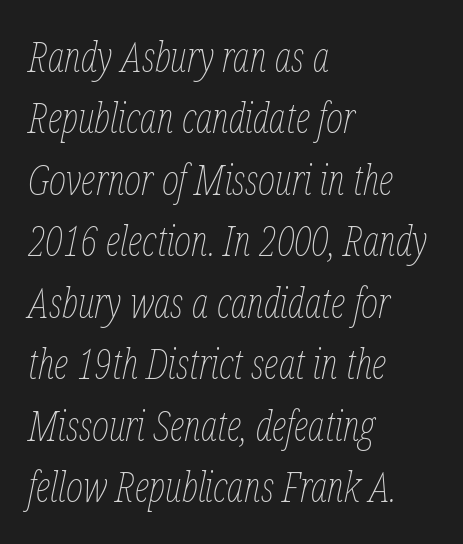
The image shows 41 px thin, condensed type, italic (leaning right); set left-aligned, normal line spacing (1.5x), normal letter spacing, not underlined; low stroke contrast and a medium x-height.
